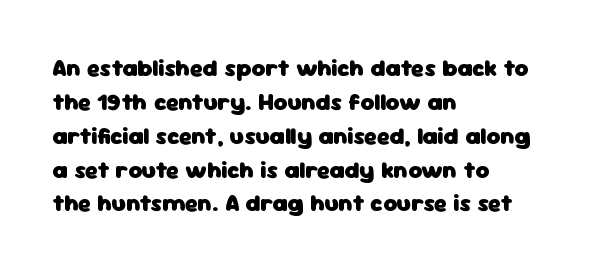
Check under the words: just untouched page. The lettering stays uniformly vertical, giving the passage a roman look. Does the weight exceed regular? Yes, all the way to bold. Leading: standard.
